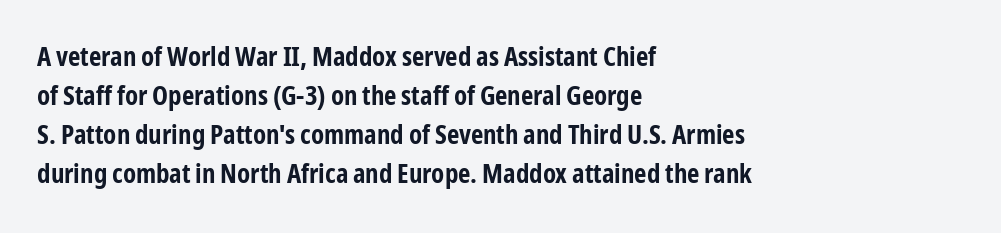
Q: Is the text bold? A: Yes.
Q: Is the text italic (slanted)? A: No, it is upright.
Q: Is the text underlined? A: No.
Q: How is the paragraph aligned? A: Left-aligned.
Q: Is the spacing between letters normal or unusually wide? A: Normal.
Q: Is the spacing between lines tight, normal or loose? A: Normal.
